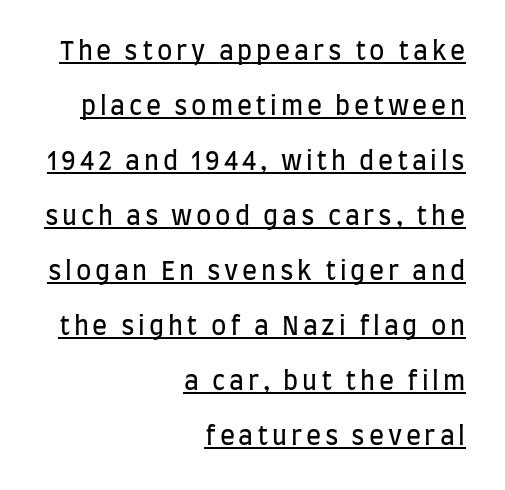
Like a heading marked for emphasis, these lines bear an underscore. The compositor pushed each line to the right boundary. Nope, not italic — everything's standing straight. This block would shrink considerably if given ordinary leading; it's expanded now. The passage shown is not bold in any degree.
